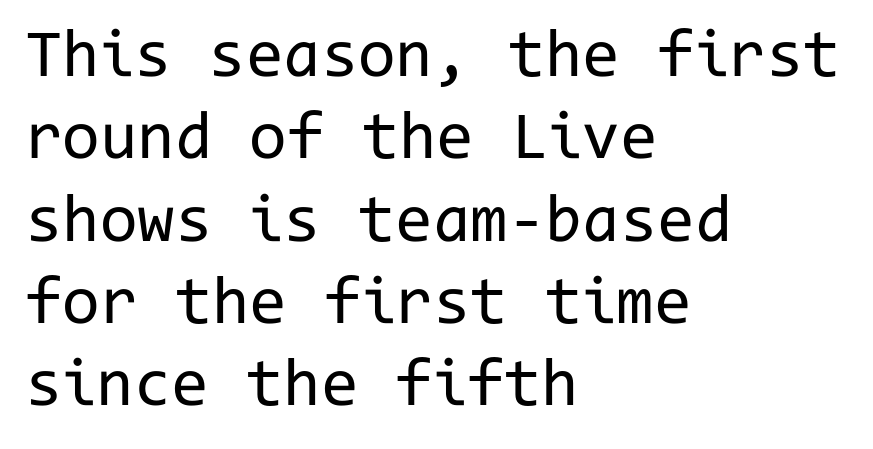
The image shows 68 px regular-weight sans-serif type, upright, monospaced; set left-aligned, line spacing 1.21x, normal letter spacing, not underlined; low stroke contrast and a medium x-height.
